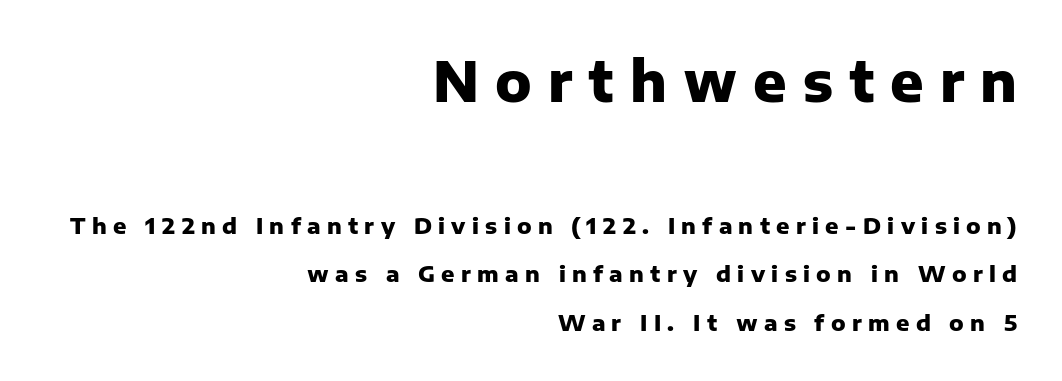
Q: Is the text bold? A: Yes.
Q: Is the text italic (slanted)? A: No, it is upright.
Q: Is the typeface a serif or a sans-serif typeface? A: Sans-serif.
Q: Is the text underlined? A: No.
Q: How is the paragraph aligned? A: Right-aligned.
Q: Is the spacing between letters normal or unusually wide? A: Unusually wide.
Q: Is the spacing between lines tight, normal or loose? A: Loose.
Q: Which block of text is set in a larger size, the first (top) or the second (bottom)? A: The first (top) one.
Q: Width (condensed, normal, or wide)? A: Normal.
Q: Stroke contrast? A: Low.
Q: x-height? A: Medium.
Q: Monospaced? A: No.
